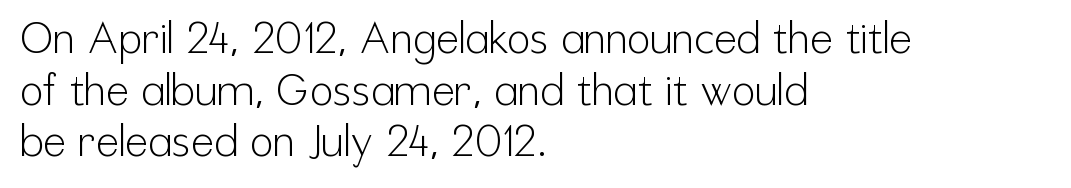
The image shows 43 px light, condensed sans-serif type, upright; set left-aligned, line spacing 1.2x, normal letter spacing, not underlined; low stroke contrast and a medium x-height.
